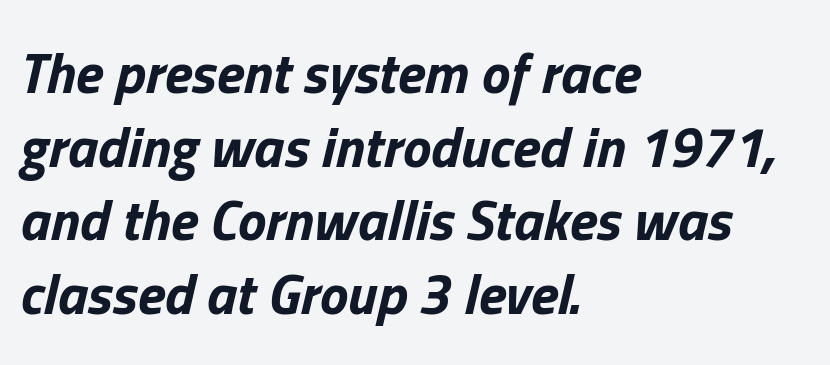
The image shows 57 px bold type, italic (leaning right); set left-aligned, normal line spacing (1.29x), normal letter spacing, not underlined; low stroke contrast and a medium x-height.
